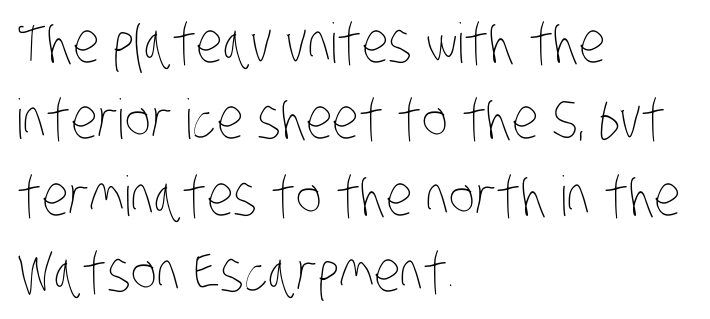
Q: Is the text bold? A: No.
Q: Is the text underlined? A: No.
Q: How is the paragraph aligned? A: Left-aligned.
Q: Is the spacing between letters normal or unusually wide? A: Normal.
Q: Is the spacing between lines tight, normal or loose? A: Normal.
Q: Width (condensed, normal, or wide)? A: Condensed.
Q: Stroke contrast? A: Low.
Q: x-height? A: Large.
Q: Monospaced? A: No.
